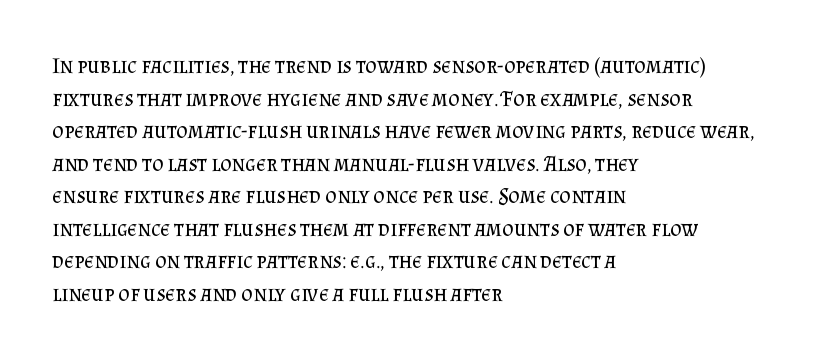
The image shows 22 px text type, upright; set left-aligned, normal line spacing (1.48x), normal letter spacing, not underlined.
